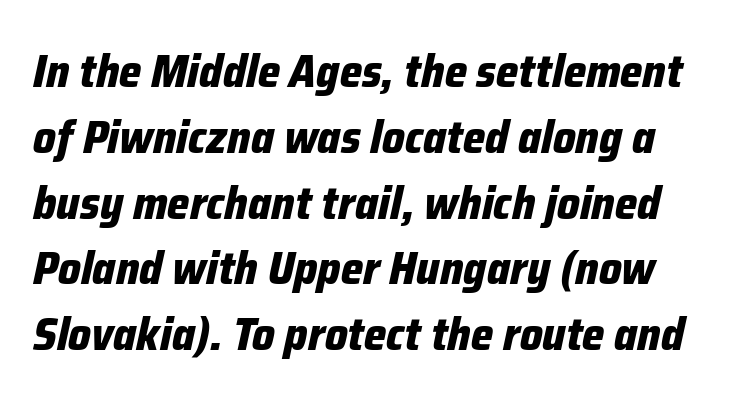
{"italic": "yes", "lean": "right", "slant_degrees": 12, "bold": "yes", "weight": "bold", "width": "condensed", "stroke_contrast": "low", "x_height": "medium", "monospaced": "no", "underline": "no", "line_spacing": "normal", "line_spacing_ratio": 1.4, "letter_spacing": "normal", "letter_spacing_em": 0.0, "glyph_px": 47}
